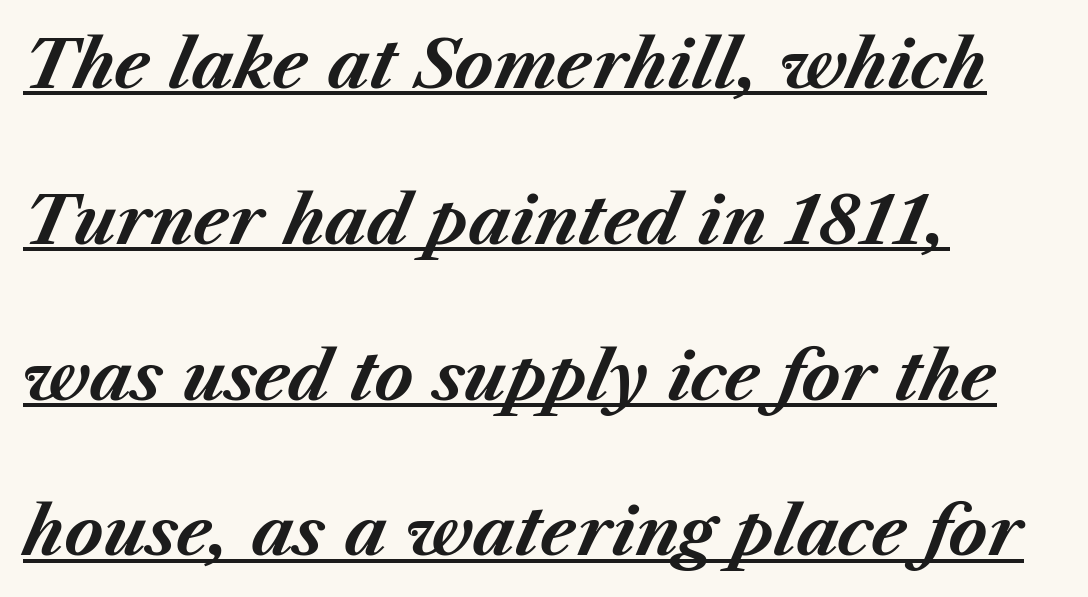
Q: Is the text bold? A: Yes.
Q: Is the text italic (slanted)? A: Yes, it leans right by about 23 degrees.
Q: Is the text underlined? A: Yes.
Q: How is the paragraph aligned? A: Left-aligned.
Q: Is the spacing between letters normal or unusually wide? A: Normal.
Q: Is the spacing between lines tight, normal or loose? A: Loose.
Q: Width (condensed, normal, or wide)? A: Normal.
Q: Stroke contrast? A: Medium.
Q: x-height? A: Medium.
Q: Monospaced? A: No.
